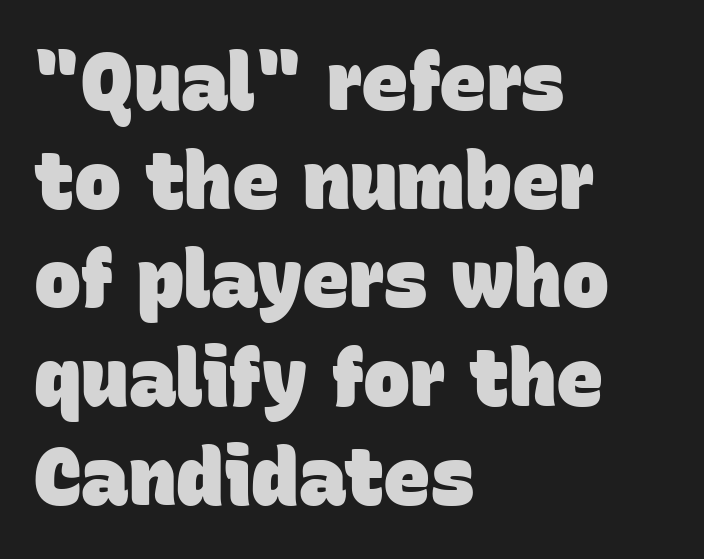
{"serif": "no", "bold": "yes", "weight": "heavy", "width": "normal", "stroke_contrast": "low", "x_height": "large", "monospaced": "no", "underline": "no", "align": "left", "line_spacing": "normal", "line_spacing_ratio": 1.25, "letter_spacing": "normal", "letter_spacing_em": 0.0, "glyph_px": 79}
